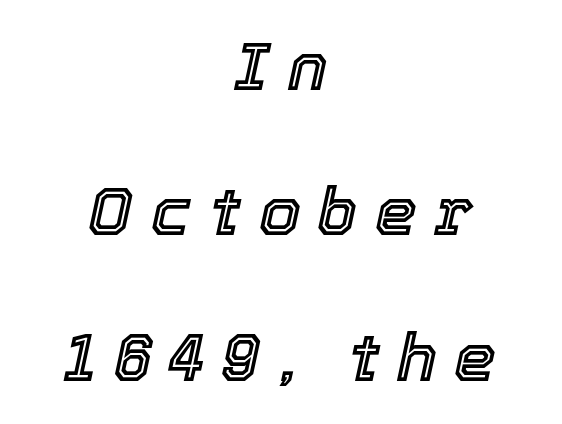
The image shows 67 px text type, italic (leaning right); set centered, loose line spacing (2.17x), unusually wide letter spacing (+0.26 em), not underlined; a medium x-height.
